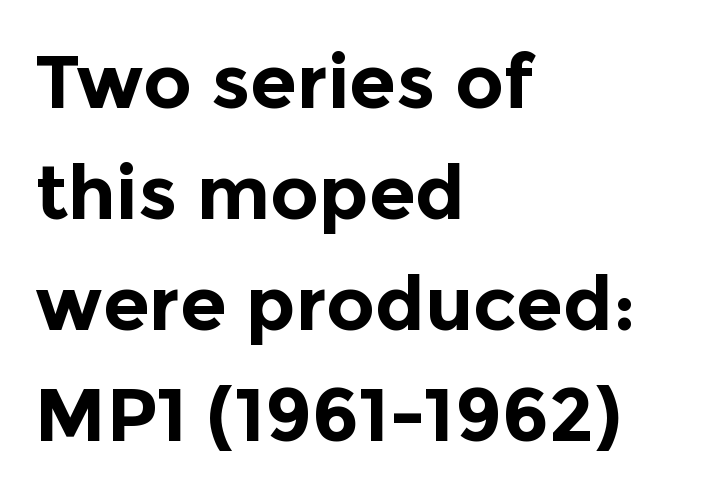
The image shows 75 px bold sans-serif type, upright; set left-aligned, normal line spacing (1.48x), normal letter spacing, not underlined; a medium x-height.
